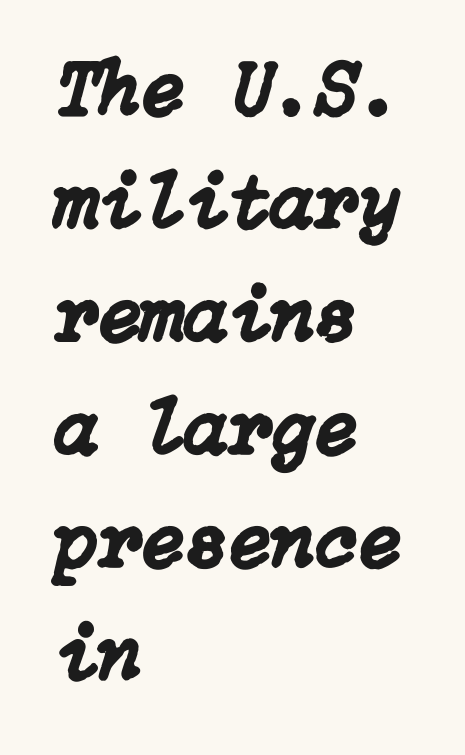
The image shows 79 px text type, italic (leaning right); set left-aligned, normal line spacing (1.43x), normal letter spacing, not underlined; low stroke contrast and a medium x-height.
